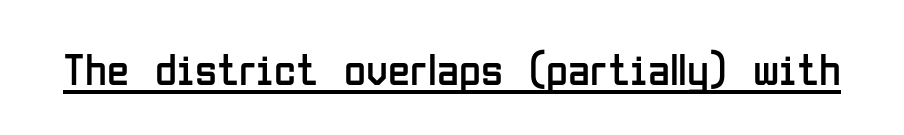
This sample uses a sans-serif face. The rendering uses the underline text-decoration. Posture: vertical. Stroke thickness stays within the range of a standard reading face or lighter. Here the glyphs are tracked normally, forming tight word shapes. Proportional: the letters do not fall into vertical columns.
